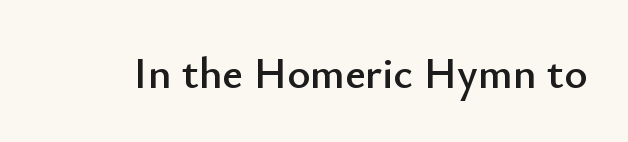
A typesetter would call this zero additional tracking. Any mark beneath the type? The region is blank. The type family on display is of the sans-serif kind. Looks like regular typesetting: each glyph gets only the width it needs. You can tell it's not italic because the verticals are truly vertical.
